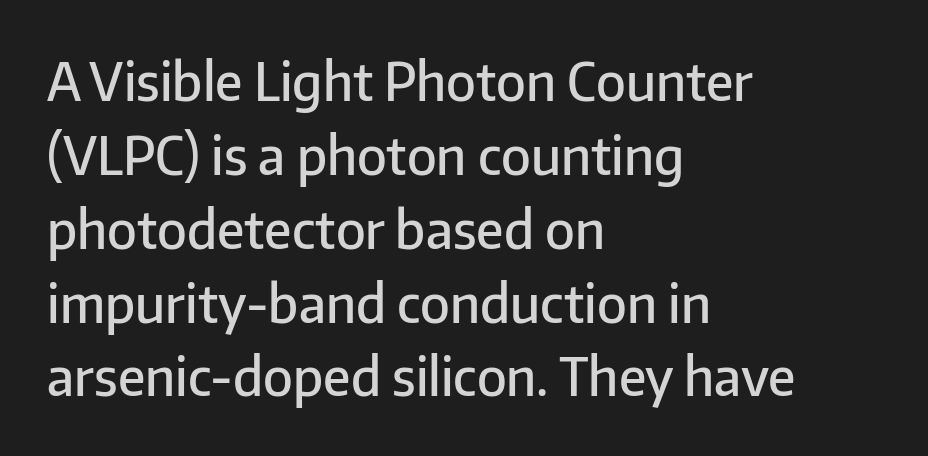
Q: Is the text bold? A: Semi-bold.
Q: Is the text italic (slanted)? A: No, it is upright.
Q: Is the typeface a serif or a sans-serif typeface? A: Sans-serif.
Q: Is the text underlined? A: No.
Q: How is the paragraph aligned? A: Left-aligned.
Q: Is the spacing between letters normal or unusually wide? A: Normal.
Q: Is the spacing between lines tight, normal or loose? A: Normal.
Q: Width (condensed, normal, or wide)? A: Normal.
Q: Stroke contrast? A: Low.
Q: x-height? A: Medium.
Q: Monospaced? A: No.
